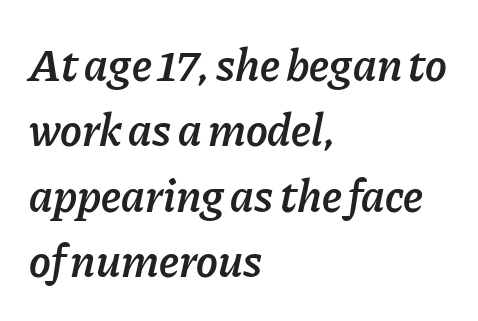
{"italic": "yes", "lean": "right", "slant_degrees": 11, "bold": "semi", "weight": "semibold", "width": "normal", "stroke_contrast": "low", "x_height": "medium", "monospaced": "no", "underline": "no", "align": "left", "line_spacing": "normal", "line_spacing_ratio": 1.42, "letter_spacing": "normal", "letter_spacing_em": 0.0, "glyph_px": 46}
